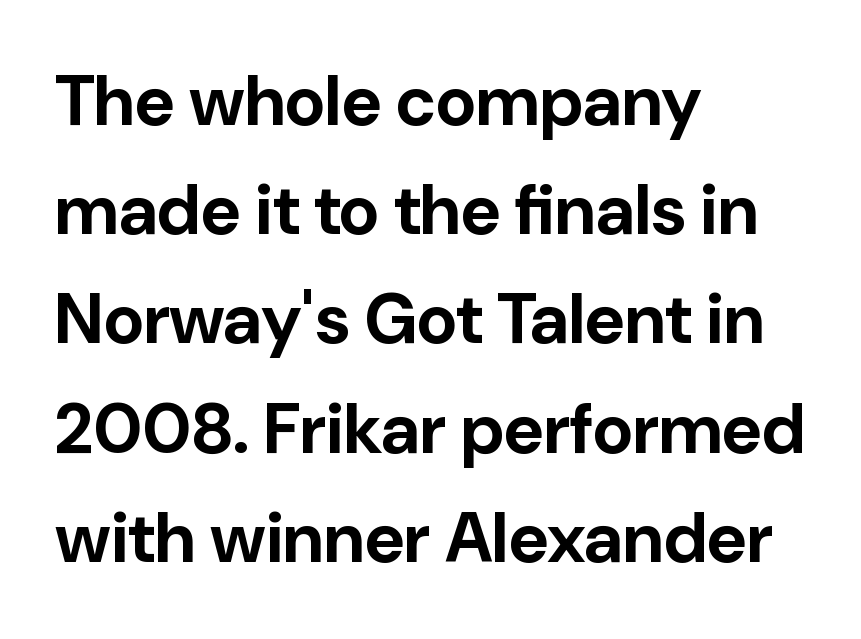
The image shows 70 px bold sans-serif type, upright; set left-aligned, normal line spacing (1.56x), normal letter spacing, not underlined; low stroke contrast and a medium x-height.
